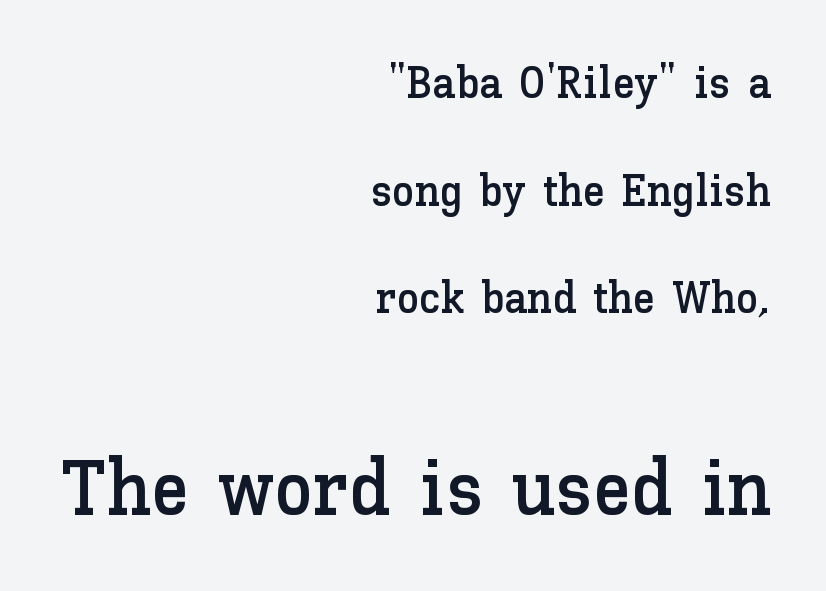
Q: Is the text italic (slanted)? A: No, it is upright.
Q: Is the text underlined? A: No.
Q: How is the paragraph aligned? A: Right-aligned.
Q: Is the spacing between letters normal or unusually wide? A: Normal.
Q: Is the spacing between lines tight, normal or loose? A: Loose.
Q: Which block of text is set in a larger size, the first (top) or the second (bottom)? A: The second (bottom) one.
Q: Width (condensed, normal, or wide)? A: Normal.
Q: Stroke contrast? A: Low.
Q: x-height? A: Medium.
Q: Monospaced? A: No.
